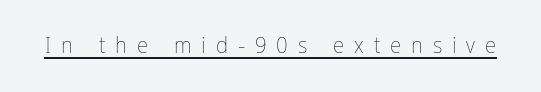
Q: Is the text bold? A: No.
Q: Is the text italic (slanted)? A: No, it is upright.
Q: Is the text underlined? A: Yes.
Q: Is the spacing between letters normal or unusually wide? A: Unusually wide.
